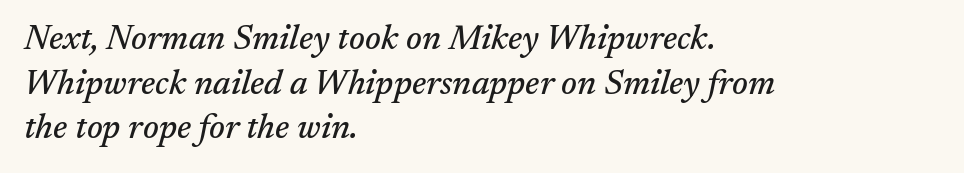
{"serif": "yes", "italic": "yes", "lean": "right", "slant_degrees": 17, "width": "normal", "stroke_contrast": "medium", "x_height": "medium", "monospaced": "no", "underline": "no", "align": "left", "line_spacing": "normal", "line_spacing_ratio": 1.31, "letter_spacing": "normal", "letter_spacing_em": 0.0, "glyph_px": 34}
